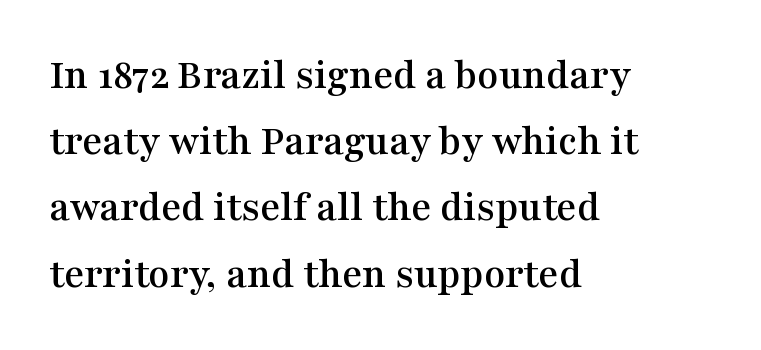
{"serif": "yes", "italic": "no", "width": "wide", "stroke_contrast": "medium", "x_height": "medium", "monospaced": "no", "underline": "no", "align": "left", "line_spacing": "normal", "line_spacing_ratio": 1.54, "letter_spacing": "normal", "letter_spacing_em": 0.0, "glyph_px": 43}
